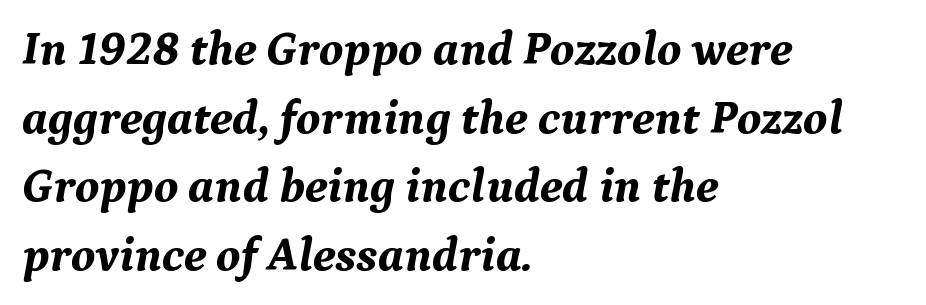
Q: Is the text bold? A: Yes.
Q: Is the text italic (slanted)? A: Yes, it leans right by about 9 degrees.
Q: Is the typeface a serif or a sans-serif typeface? A: Serif.
Q: Is the text underlined? A: No.
Q: How is the paragraph aligned? A: Left-aligned.
Q: Is the spacing between letters normal or unusually wide? A: Normal.
Q: Is the spacing between lines tight, normal or loose? A: Normal.
Q: Width (condensed, normal, or wide)? A: Normal.
Q: Stroke contrast? A: Medium.
Q: x-height? A: Medium.
Q: Monospaced? A: No.
